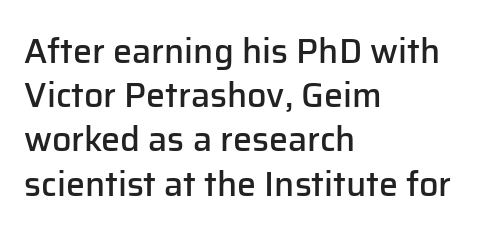
Q: Is the text bold? A: Semi-bold.
Q: Is the text italic (slanted)? A: No, it is upright.
Q: Is the typeface a serif or a sans-serif typeface? A: Sans-serif.
Q: Is the text underlined? A: No.
Q: How is the paragraph aligned? A: Left-aligned.
Q: Is the spacing between letters normal or unusually wide? A: Normal.
Q: Is the spacing between lines tight, normal or loose? A: Normal.
Q: Width (condensed, normal, or wide)? A: Normal.
Q: Stroke contrast? A: Low.
Q: x-height? A: Medium.
Q: Monospaced? A: No.
